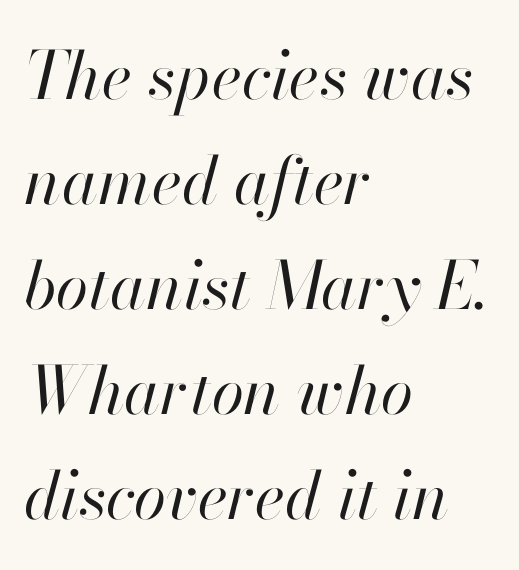
The image shows 66 px regular-weight type, italic (leaning right); set left-aligned, normal line spacing (1.59x), normal letter spacing, not underlined; high stroke contrast and a small x-height.
